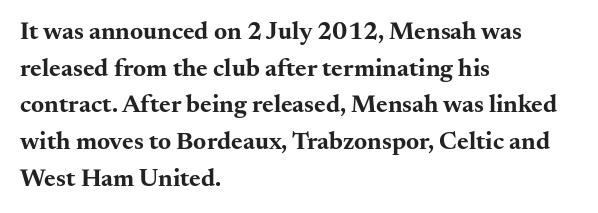
The image shows 25 px bold type, upright; set left-aligned, normal line spacing (1.47x), normal letter spacing, not underlined.
